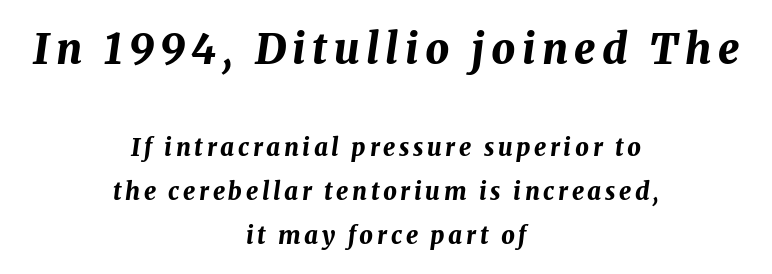
Q: Is the text bold? A: Yes.
Q: Is the text italic (slanted)? A: Yes, it leans right by about 8 degrees.
Q: Is the text underlined? A: No.
Q: How is the paragraph aligned? A: Centered.
Q: Which block of text is set in a larger size, the first (top) or the second (bottom)? A: The first (top) one.
Q: Width (condensed, normal, or wide)? A: Normal.
Q: Stroke contrast? A: Medium.
Q: x-height? A: Medium.
Q: Monospaced? A: No.
